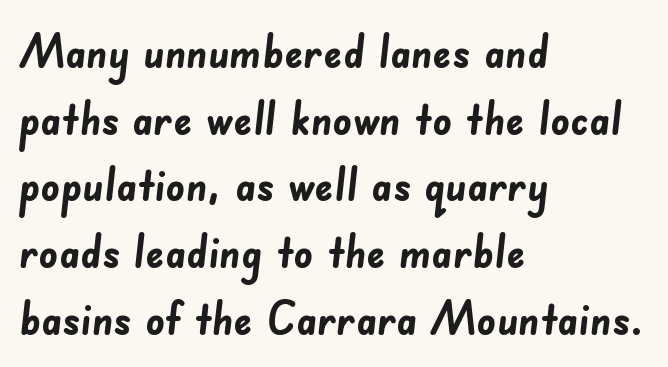
Q: Is the text bold? A: Yes.
Q: Is the typeface a serif or a sans-serif typeface? A: Sans-serif.
Q: Is the text underlined? A: No.
Q: How is the paragraph aligned? A: Left-aligned.
Q: Is the spacing between letters normal or unusually wide? A: Normal.
Q: Is the spacing between lines tight, normal or loose? A: Normal.
Q: Width (condensed, normal, or wide)? A: Normal.
Q: Stroke contrast? A: Low.
Q: x-height? A: Small.
Q: Monospaced? A: No.
